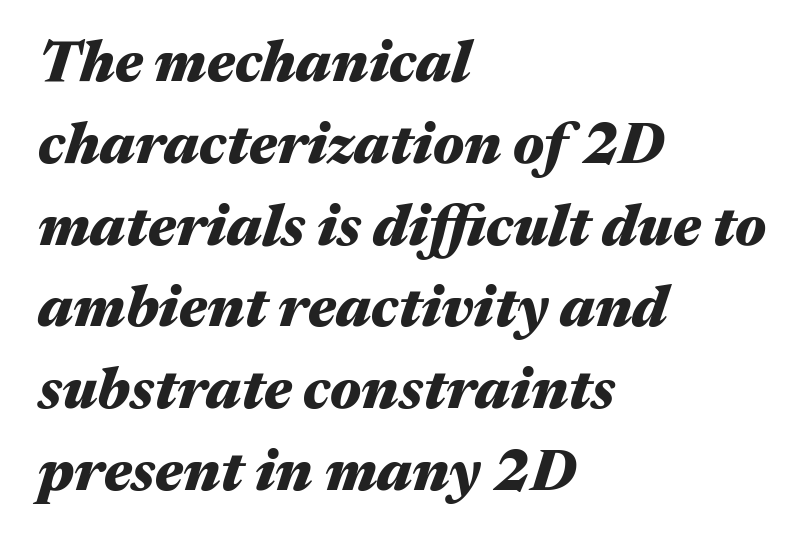
The image shows 58 px heavy, wide type, italic (leaning right); set left-aligned, normal line spacing (1.41x), normal letter spacing, not underlined; medium stroke contrast and a medium x-height.
